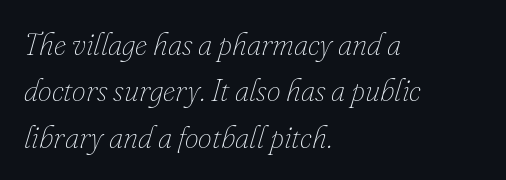
{"italic": "yes", "lean": "right", "slant_degrees": 16, "bold": "no", "weight": "thin", "width": "normal", "stroke_contrast": "low", "x_height": "small", "monospaced": "no", "underline": "no", "align": "left", "line_spacing": "normal", "line_spacing_ratio": 1.5, "letter_spacing": "normal", "letter_spacing_em": 0.0, "glyph_px": 31}
